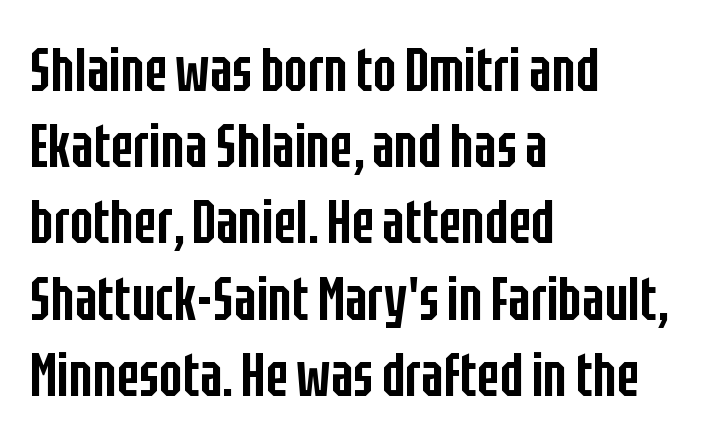
Q: Is the text bold? A: Semi-bold.
Q: Is the text italic (slanted)? A: No, it is upright.
Q: Is the typeface a serif or a sans-serif typeface? A: Sans-serif.
Q: Is the text underlined? A: No.
Q: How is the paragraph aligned? A: Left-aligned.
Q: Is the spacing between letters normal or unusually wide? A: Normal.
Q: Is the spacing between lines tight, normal or loose? A: Normal.
Q: Width (condensed, normal, or wide)? A: Condensed.
Q: Stroke contrast? A: Low.
Q: x-height? A: Large.
Q: Monospaced? A: No.
